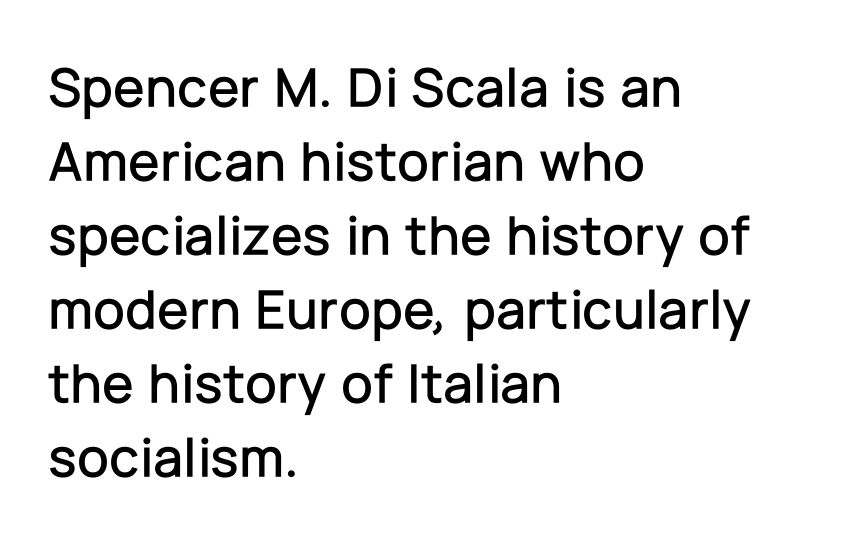
Q: Is the text italic (slanted)? A: No, it is upright.
Q: Is the typeface a serif or a sans-serif typeface? A: Sans-serif.
Q: Is the text underlined? A: No.
Q: How is the paragraph aligned? A: Left-aligned.
Q: Is the spacing between letters normal or unusually wide? A: Normal.
Q: Is the spacing between lines tight, normal or loose? A: Normal.
Q: Width (condensed, normal, or wide)? A: Normal.
Q: Stroke contrast? A: Low.
Q: x-height? A: Medium.
Q: Monospaced? A: No.
